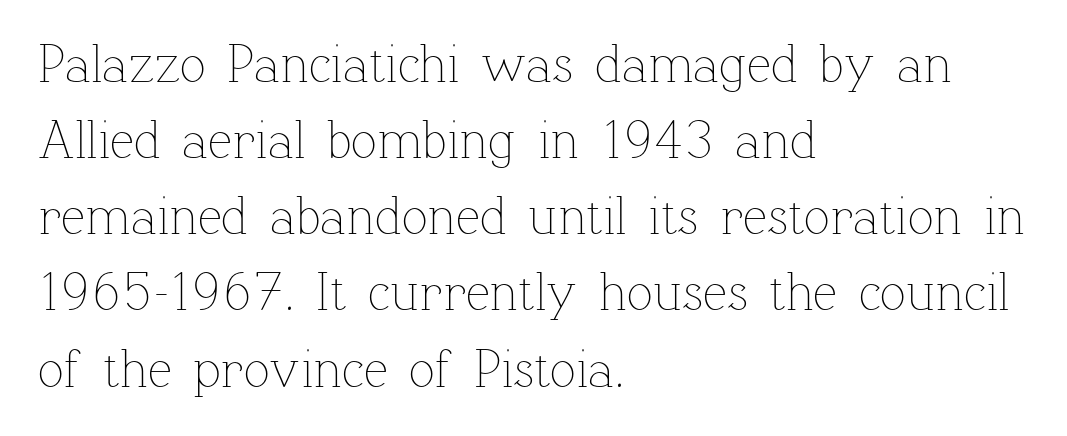
Rendered with straight, roman letterforms. Bare-footed words on every line. The rendering uses natural spacing where letterforms have individual widths. The letters look calm and open, with moderate or lighter stems.
